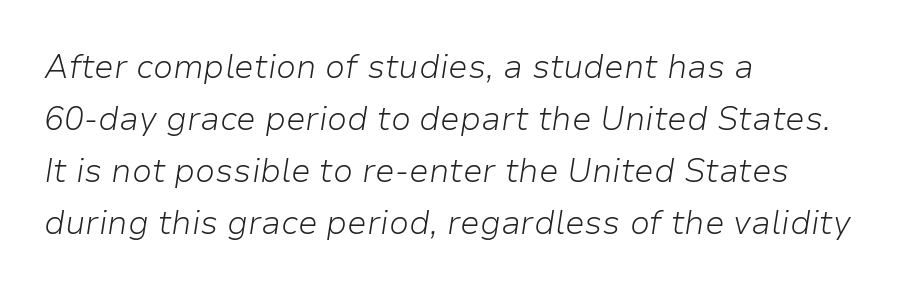
The rendering keeps characters at their native spacing. Honestly, there is no underline to notice here at all. These lines are rendered in a variable-pitch font. In terms of leading, this rendering sits right in the middle. Stroke mass is kept to a normal reading level or below.
